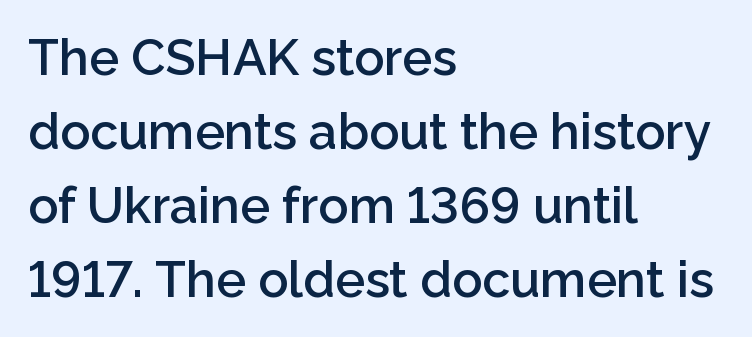
{"serif": "no", "italic": "no", "bold": "semi", "weight": "semibold", "width": "normal", "stroke_contrast": "low", "x_height": "medium", "monospaced": "no", "underline": "no", "align": "left", "line_spacing": "normal", "line_spacing_ratio": 1.48, "letter_spacing": "normal", "letter_spacing_em": 0.0, "glyph_px": 50}
